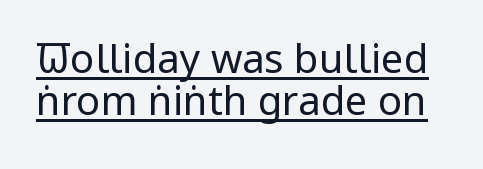
{"serif": "no", "italic": "no", "bold": "no", "weight": "regular", "width": "condensed", "stroke_contrast": "low", "x_height": "large", "monospaced": "no", "underline": "yes", "line_spacing": "tight", "line_spacing_ratio": 1.06, "letter_spacing": "normal", "letter_spacing_em": 0.0, "glyph_px": 40}
